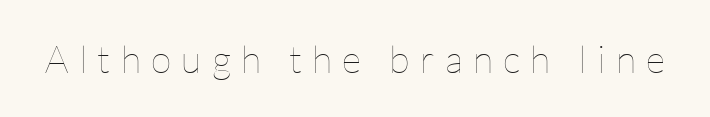
{"italic": "no", "bold": "no", "weight": "thin", "width": "normal", "stroke_contrast": "low", "x_height": "medium", "monospaced": "no", "underline": "no", "letter_spacing": "wide", "letter_spacing_em": 0.27, "glyph_px": 38}
